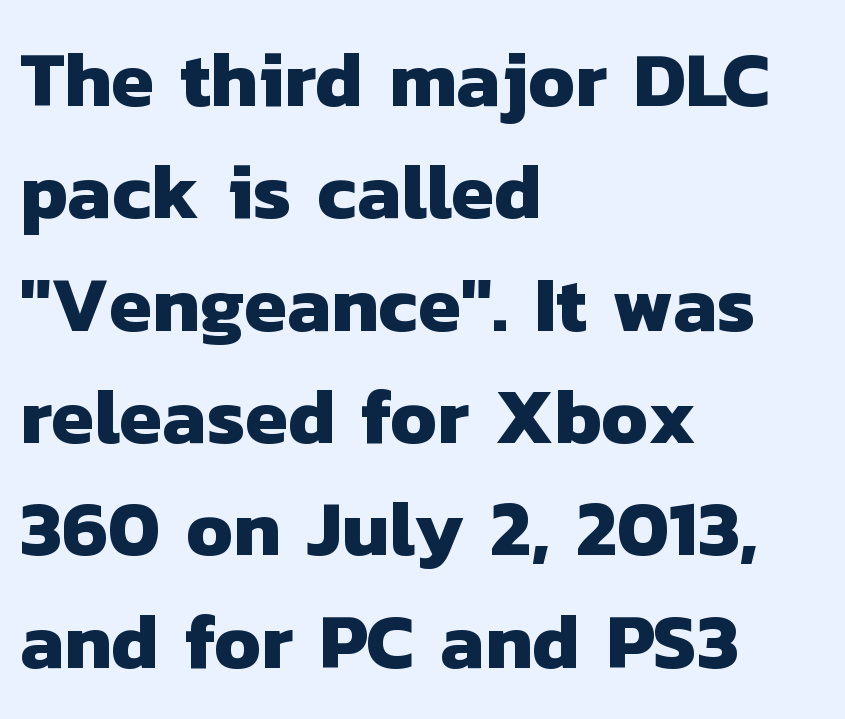
{"serif": "no", "bold": "yes", "weight": "heavy", "width": "normal", "stroke_contrast": "low", "x_height": "medium", "monospaced": "no", "underline": "no", "align": "left", "line_spacing": "normal", "line_spacing_ratio": 1.44, "letter_spacing": "normal", "letter_spacing_em": 0.0, "glyph_px": 78}
